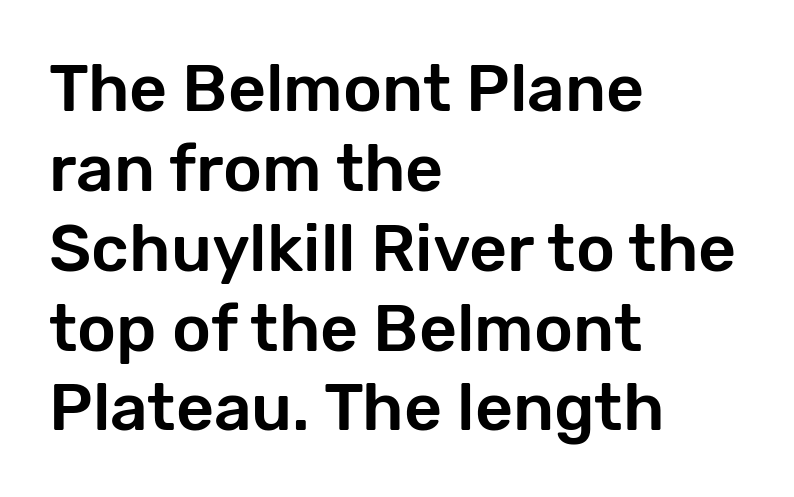
{"serif": "no", "italic": "no", "width": "normal", "stroke_contrast": "low", "x_height": "medium", "monospaced": "no", "underline": "no", "align": "left", "line_spacing_ratio": 1.21, "letter_spacing": "normal", "letter_spacing_em": 0.0, "glyph_px": 66}
